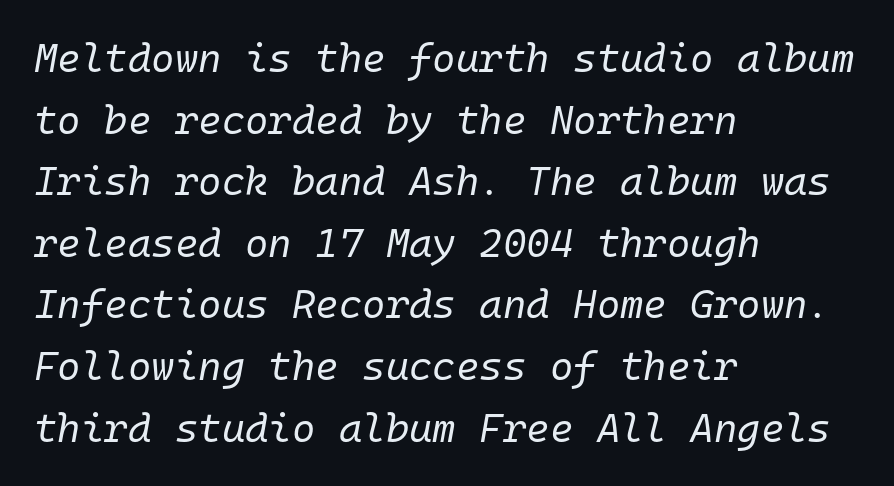
Bold? No — there's no thickening of the strokes. Glance below the letters and you will spot only blank space. The lines are quadded left. The face used here has a pronounced slope to its letters. The type is set solid horizontally, with unmodified tracking. Is there much room between lines? A standard amount, neither cramped nor airy.
